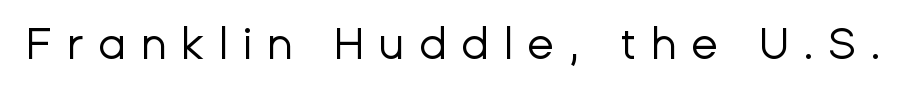
The image shows 44 px regular-weight sans-serif type, upright; set unusually wide letter spacing (+0.33 em), not underlined; low stroke contrast and a medium x-height.
